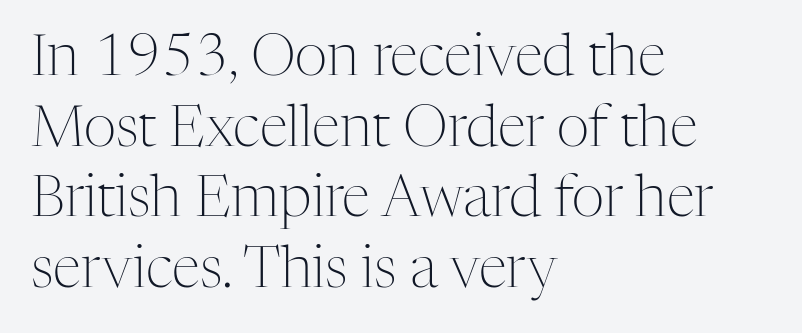
{"serif": "yes", "italic": "no", "bold": "no", "weight": "light", "width": "normal", "stroke_contrast": "medium", "x_height": "medium", "monospaced": "no", "underline": "no", "align": "left", "line_spacing_ratio": 1.24, "letter_spacing": "normal", "letter_spacing_em": 0.0, "glyph_px": 57}
